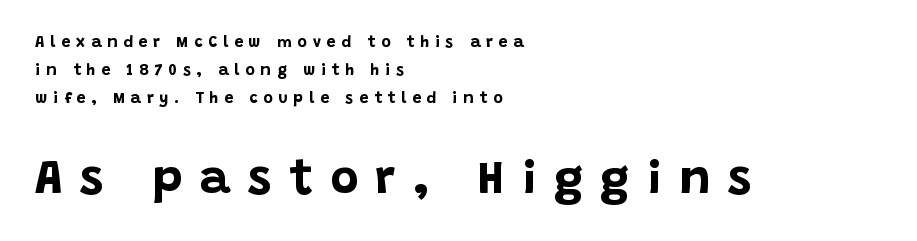
The type sits square on the baseline with zero lean. Spacing between characters has been opened up far beyond the box default. Font category for this specimen: sans-serif. Look at the glyph heights: the lower group is clearly the bigger setting. Bold? Absolutely — the strokes are thick and heavy. The foot of each line stays bare and open.
